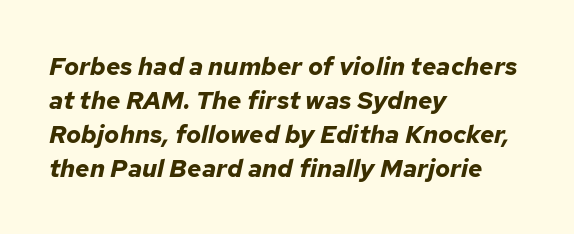
Quick note: underline off. This sample uses plain, unmodified letter spacing. The lines are quadded left. One glance says typical: line gaps are just what's usual. The text carries the slant typical of an italic or oblique font. Heavy, bold letterforms.
